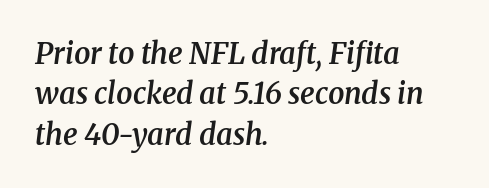
The image shows 29 px semibold serif type, italic (leaning right); set left-aligned, normal line spacing (1.39x), normal letter spacing, not underlined; medium stroke contrast and a medium x-height.
